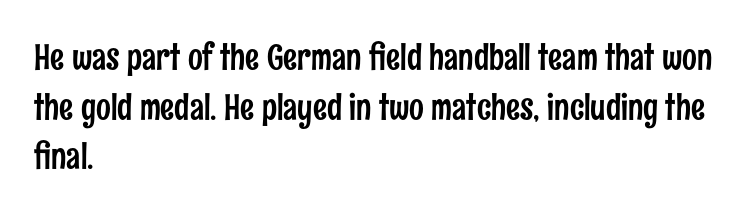
Spacing verdict: proportional, widths tailored to each character. Horizontal bands of white between lines are of average thickness. Notice how the passage keeps a crisp vertical edge on the left only. Observe the ordinary spacing: letters are neighbours, not strangers. Regarding serifs, this sample does without them. Nope, not italic — everything's standing straight.
